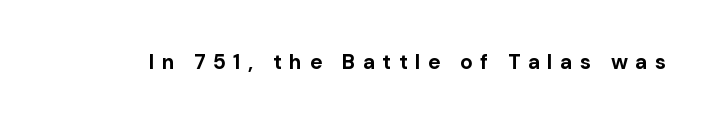
Q: Is the text bold? A: Yes.
Q: Is the text italic (slanted)? A: No, it is upright.
Q: Is the text underlined? A: No.
Q: Is the spacing between letters normal or unusually wide? A: Unusually wide.
